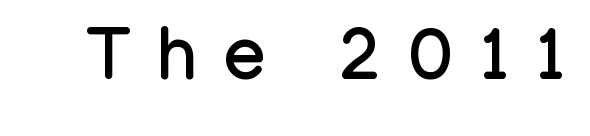
The image shows 74 px condensed sans-serif type, upright; set unusually wide letter spacing (+0.36 em), not underlined; low stroke contrast and a medium x-height.
